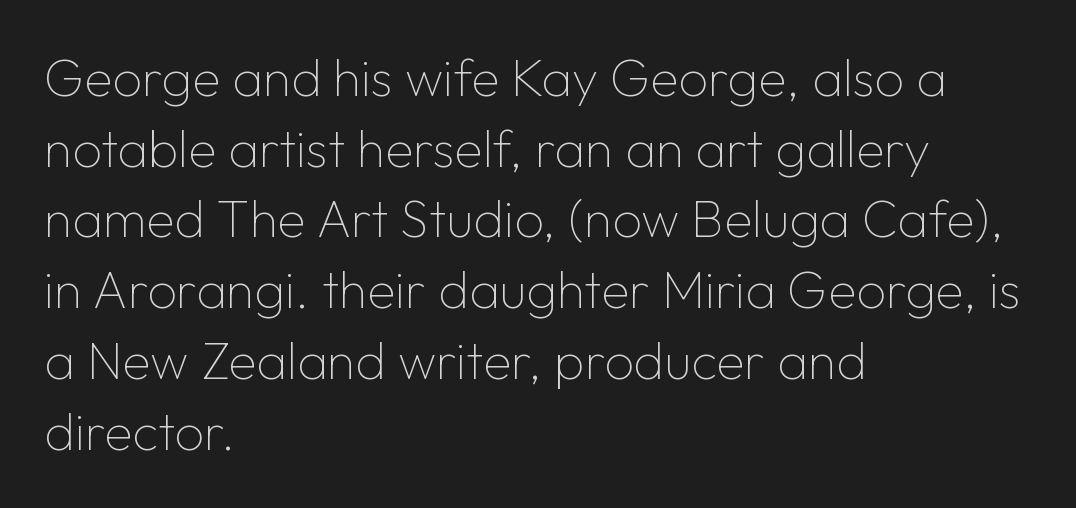
The image shows 52 px thin sans-serif type, upright; set left-aligned, normal line spacing (1.36x), normal letter spacing, not underlined; low stroke contrast and a medium x-height.
